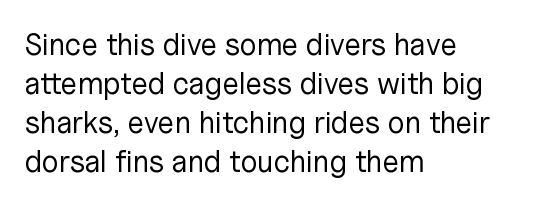
{"serif": "no", "italic": "no", "bold": "no", "weight": "regular", "width": "normal", "stroke_contrast": "low", "x_height": "medium", "monospaced": "no", "underline": "no", "align": "left", "line_spacing": "normal", "line_spacing_ratio": 1.3, "letter_spacing": "normal", "letter_spacing_em": 0.0, "glyph_px": 30}
